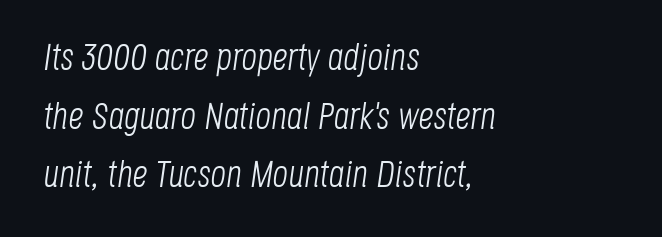
{"italic": "yes", "lean": "right", "slant_degrees": 8, "bold": "no", "weight": "light", "width": "condensed", "stroke_contrast": "low", "x_height": "large", "monospaced": "no", "underline": "no", "align": "left", "line_spacing": "normal", "line_spacing_ratio": 1.54, "letter_spacing": "normal", "letter_spacing_em": 0.0, "glyph_px": 38}
